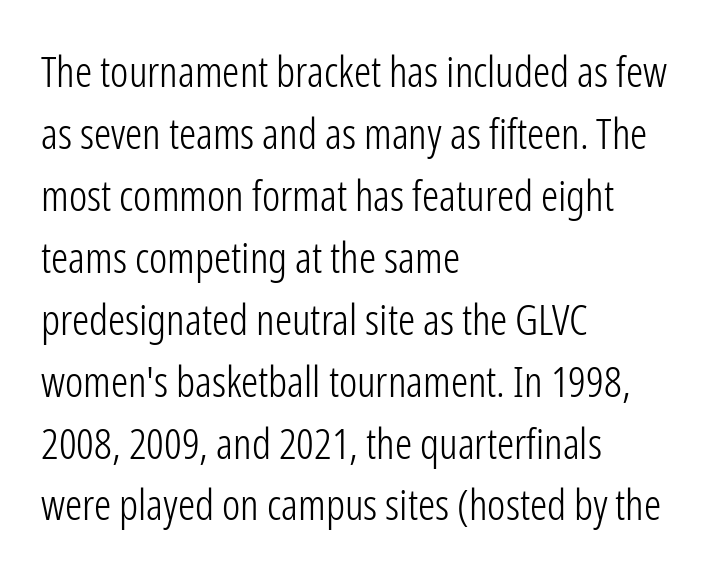
{"serif": "no", "italic": "no", "bold": "no", "weight": "light", "width": "condensed", "stroke_contrast": "low", "x_height": "medium", "monospaced": "no", "underline": "no", "align": "left", "line_spacing": "normal", "line_spacing_ratio": 1.44, "letter_spacing": "normal", "letter_spacing_em": 0.0, "glyph_px": 43}
